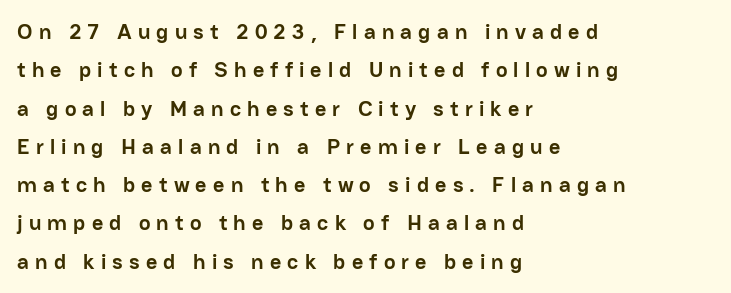
{"italic": "no", "bold": "yes", "underline": "no", "align": "left", "line_spacing_ratio": 1.74, "letter_spacing": "wide", "letter_spacing_em": 0.28, "glyph_px": 22}
